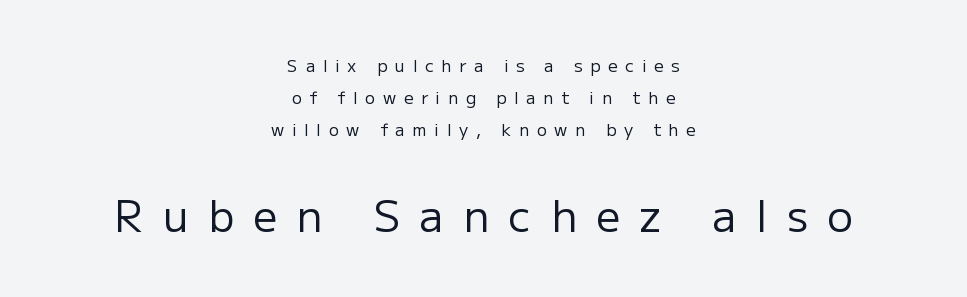
The image shows 43 px regular-weight sans-serif type, upright; set centered, line spacing 1.87x, unusually wide letter spacing (+0.45 em), not underlined; the second (bottom) block is 2.53x larger; low stroke contrast and a medium x-height.
